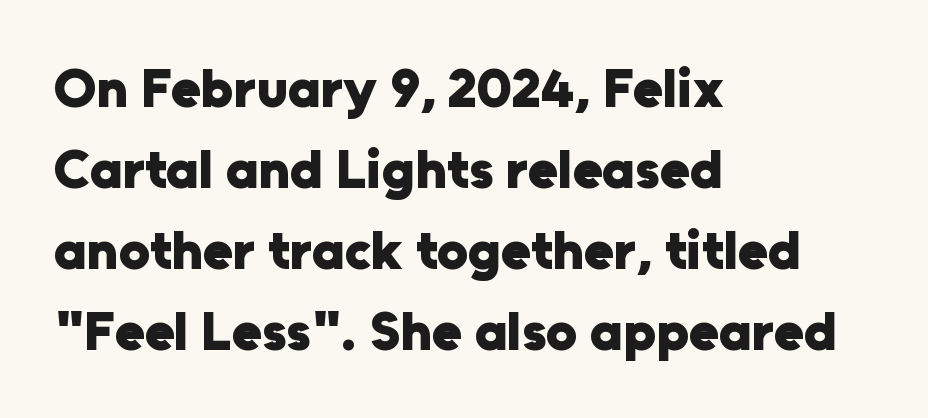
The image shows 55 px heavy sans-serif type, upright; set left-aligned, normal line spacing (1.47x), normal letter spacing, not underlined; low stroke contrast and a medium x-height.
